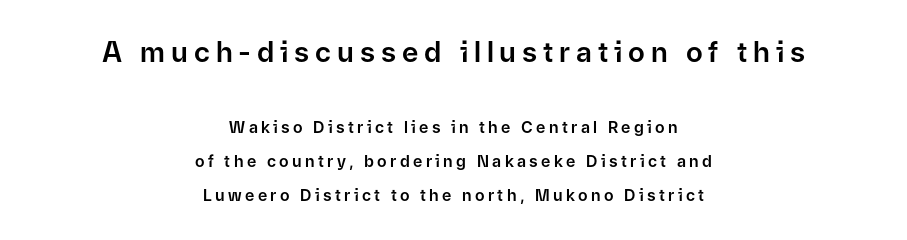
{"serif": "no", "italic": "no", "width": "normal", "stroke_contrast": "low", "x_height": "medium", "monospaced": "no", "underline": "no", "align": "center", "line_spacing": "loose", "line_spacing_ratio": 2.15, "letter_spacing": "wide", "letter_spacing_em": 0.21, "larger_block": "first", "size_ratio": 1.75, "glyph_px": 28}
